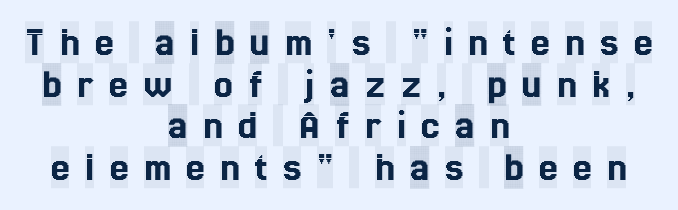
{"serif": "yes", "italic": "no", "width": "condensed", "x_height": "large", "monospaced": "no", "underline": "no", "align": "center", "line_spacing": "tight", "line_spacing_ratio": 0.99, "letter_spacing": "wide", "letter_spacing_em": 0.37, "glyph_px": 42}
